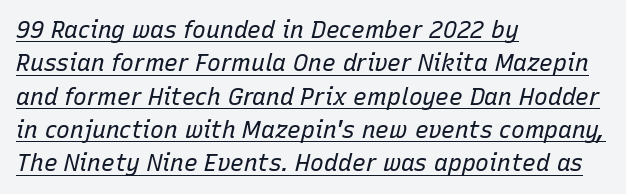
Q: Is the text bold? A: No.
Q: Is the text italic (slanted)? A: Yes, it leans right by about 15 degrees.
Q: Is the text underlined? A: Yes.
Q: How is the paragraph aligned? A: Left-aligned.
Q: Is the spacing between letters normal or unusually wide? A: Normal.
Q: Is the spacing between lines tight, normal or loose? A: Normal.
